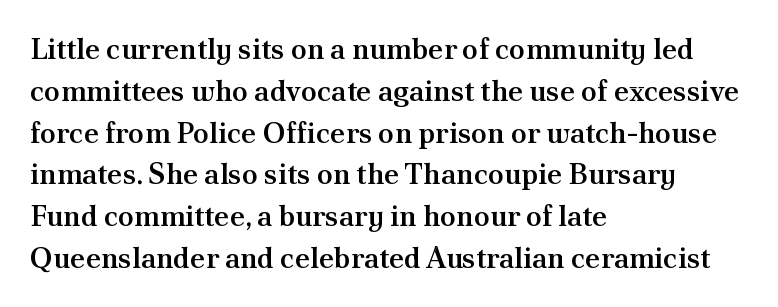
Q: Is the text bold? A: Semi-bold.
Q: Is the text italic (slanted)? A: No, it is upright.
Q: Is the typeface a serif or a sans-serif typeface? A: Serif.
Q: Is the text underlined? A: No.
Q: How is the paragraph aligned? A: Left-aligned.
Q: Is the spacing between letters normal or unusually wide? A: Normal.
Q: Is the spacing between lines tight, normal or loose? A: Normal.
Q: Width (condensed, normal, or wide)? A: Normal.
Q: Stroke contrast? A: Medium.
Q: x-height? A: Small.
Q: Monospaced? A: No.
